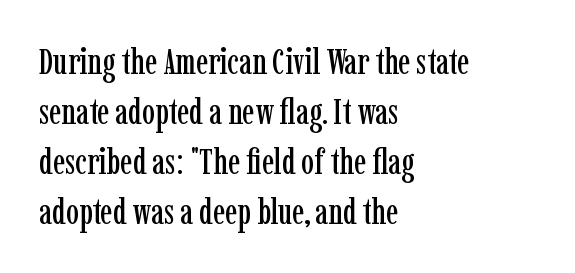
{"serif": "yes", "italic": "no", "width": "condensed", "stroke_contrast": "low", "x_height": "medium", "monospaced": "no", "underline": "no", "align": "left", "line_spacing": "normal", "line_spacing_ratio": 1.39, "letter_spacing": "normal", "letter_spacing_em": 0.0, "glyph_px": 36}
